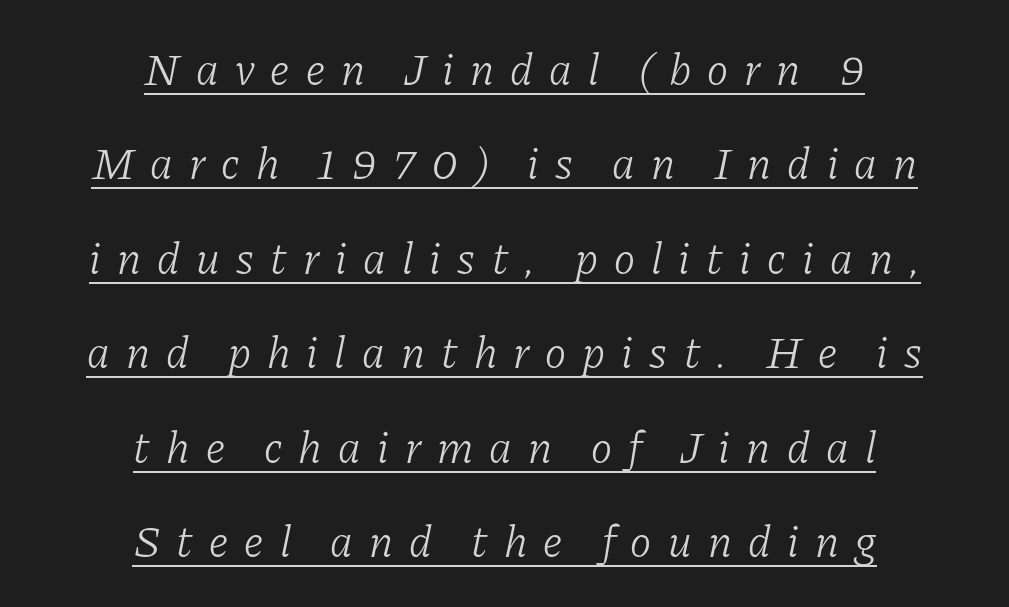
The image shows 45 px light serif type, italic (leaning right); set centered, loose line spacing (2.1x), unusually wide letter spacing (+0.36 em), underlined; low stroke contrast and a medium x-height.
